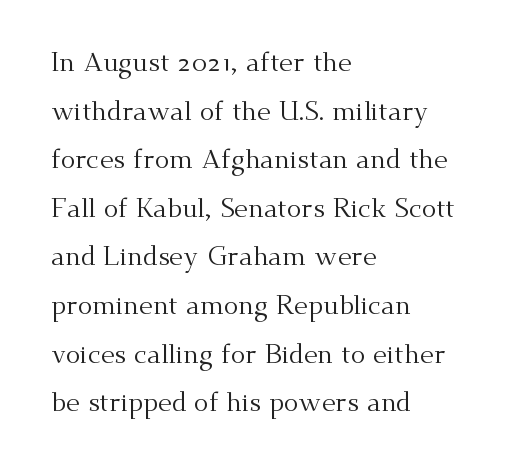
The image shows 27 px text type, upright; set left-aligned, line spacing 1.8x, normal letter spacing, not underlined.
